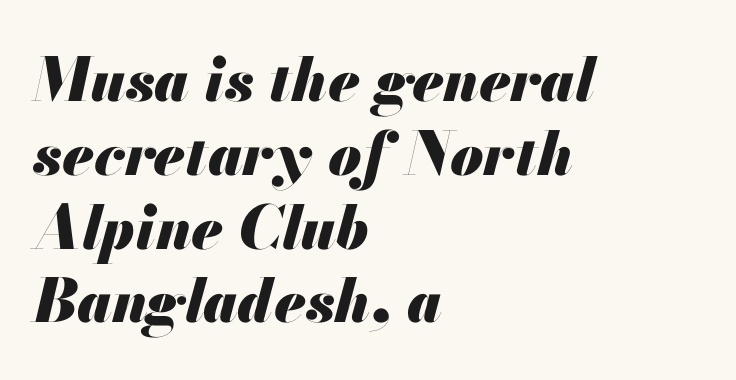
The image shows 60 px heavy type, italic (leaning right); set left-aligned, line spacing 1.23x, normal letter spacing, not underlined; medium stroke contrast and a small x-height.
